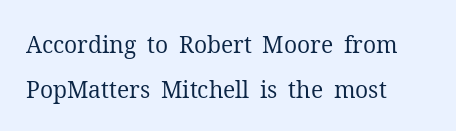
The image shows 23 px text type, upright; set left-aligned, loose line spacing (1.95x), normal letter spacing, not underlined.
